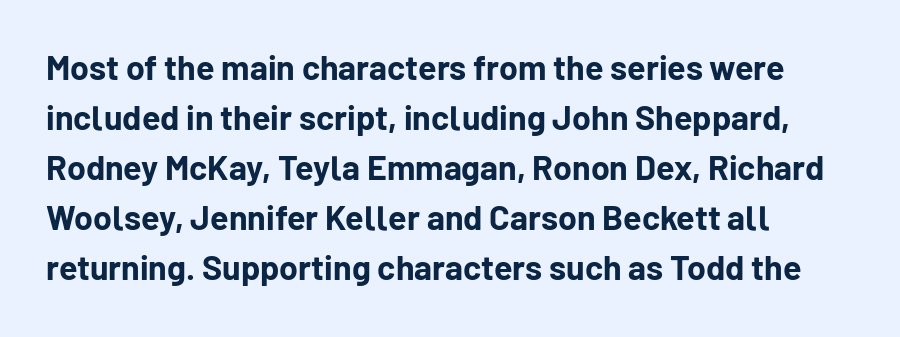
Q: Is the text bold? A: Yes.
Q: Is the text italic (slanted)? A: No, it is upright.
Q: Is the typeface a serif or a sans-serif typeface? A: Sans-serif.
Q: Is the text underlined? A: No.
Q: How is the paragraph aligned? A: Left-aligned.
Q: Is the spacing between letters normal or unusually wide? A: Normal.
Q: Is the spacing between lines tight, normal or loose? A: Normal.
Q: Width (condensed, normal, or wide)? A: Normal.
Q: Stroke contrast? A: Low.
Q: x-height? A: Medium.
Q: Monospaced? A: No.
